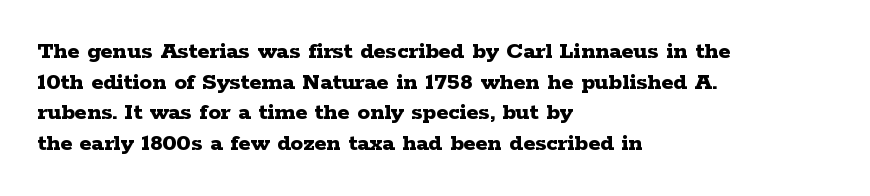
In CSS terms this would be text-align: left. Anything drawn beneath the words? Only blank space. Posture: upright roman. As a designer I'd log this as weight 700, bold.
